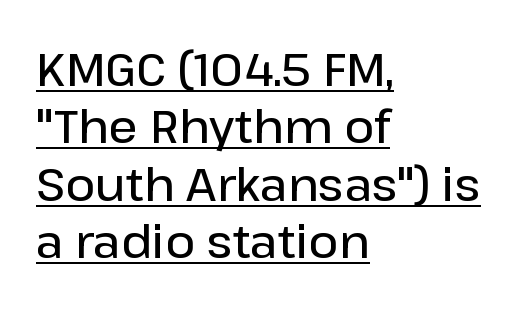
You could not count columns in this text — the font is proportionally spaced. Every letter is mildly thick-stroked: semibold rather than bold. The typesetter chose a ragged-right arrangement here. A typesetter would label this face a sans. Notice how the stems are strictly vertical — no italics here. Successive baselines arrive at the customary interval.
